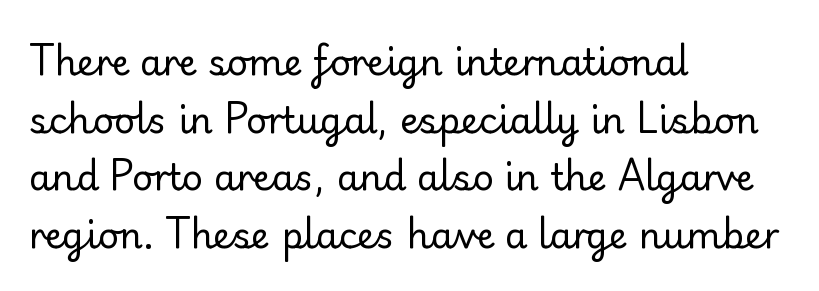
Q: Is the text bold? A: No.
Q: Is the text italic (slanted)? A: No, it is upright.
Q: Is the typeface a serif or a sans-serif typeface? A: Serif.
Q: Is the text underlined? A: No.
Q: How is the paragraph aligned? A: Left-aligned.
Q: Is the spacing between letters normal or unusually wide? A: Normal.
Q: Is the spacing between lines tight, normal or loose? A: Normal.
Q: Width (condensed, normal, or wide)? A: Normal.
Q: Stroke contrast? A: Low.
Q: x-height? A: Small.
Q: Monospaced? A: No.
